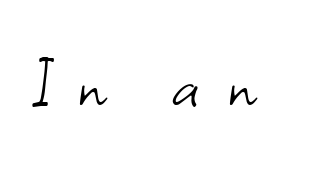
The image shows 79 px light sans-serif type; set unusually wide letter spacing (+0.34 em), not underlined; low stroke contrast and a small x-height.
